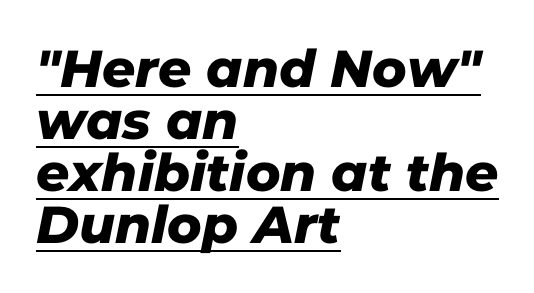
The image shows 52 px sans-serif type; set left-aligned, tight line spacing (1.0x), normal letter spacing, underlined; low stroke contrast and a medium x-height.
